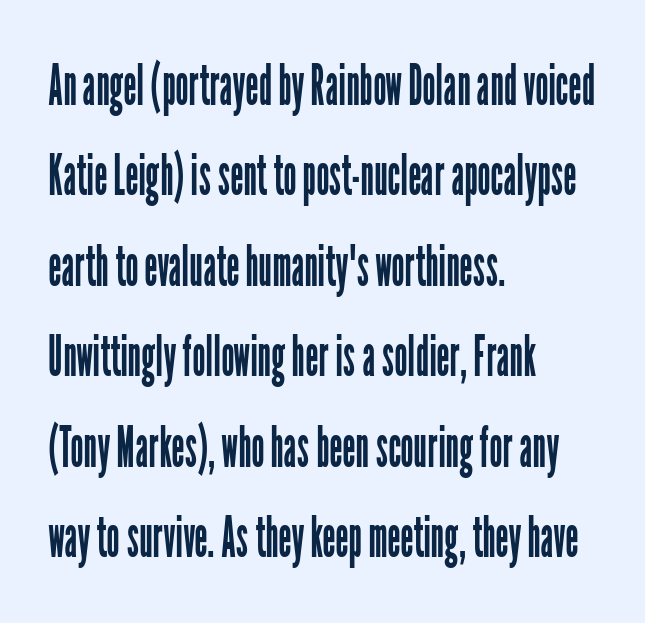
Letter spacing: default. The rag falls on the right side of this text block. Weight: regular or lighter. Italic? Not at all — the glyphs are vertical. Notice how descenders clear the ascenders below comfortably — that's standard leading. Do the characters align in a grid? No, the font is proportional.
